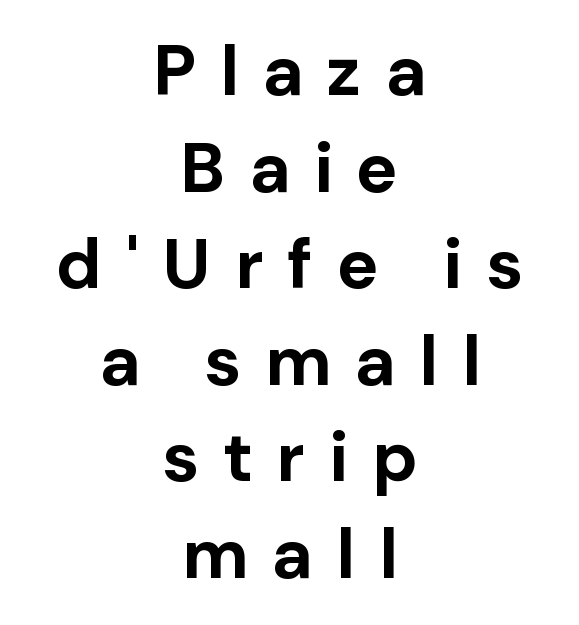
{"serif": "no", "italic": "no", "bold": "yes", "weight": "bold", "width": "normal", "stroke_contrast": "low", "x_height": "medium", "monospaced": "no", "underline": "no", "align": "center", "line_spacing": "normal", "line_spacing_ratio": 1.38, "letter_spacing": "wide", "letter_spacing_em": 0.34, "glyph_px": 70}
